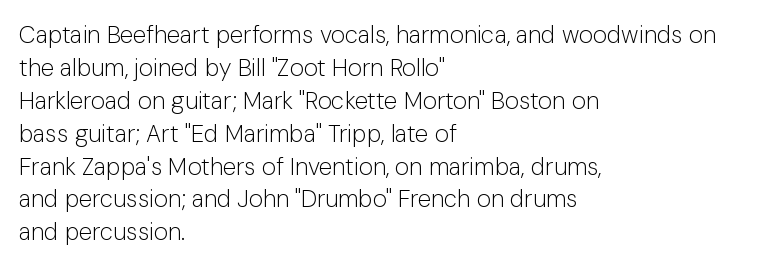
Q: Is the text bold? A: No.
Q: Is the text italic (slanted)? A: No, it is upright.
Q: Is the text underlined? A: No.
Q: How is the paragraph aligned? A: Left-aligned.
Q: Is the spacing between letters normal or unusually wide? A: Normal.
Q: Is the spacing between lines tight, normal or loose? A: Normal.
